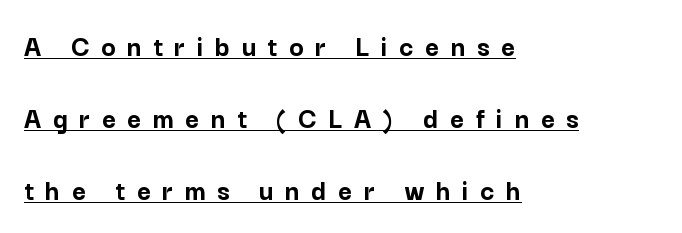
Note: no serifs on the glyphs. The line texture is sparse and dotted thanks to wide tracking. Compared with typical paragraphs, the rows here are farther apart. Reading down the block, your eye returns to a fixed left position each line. Each letter keeps its own natural width here, so spacing adapts to shape.
